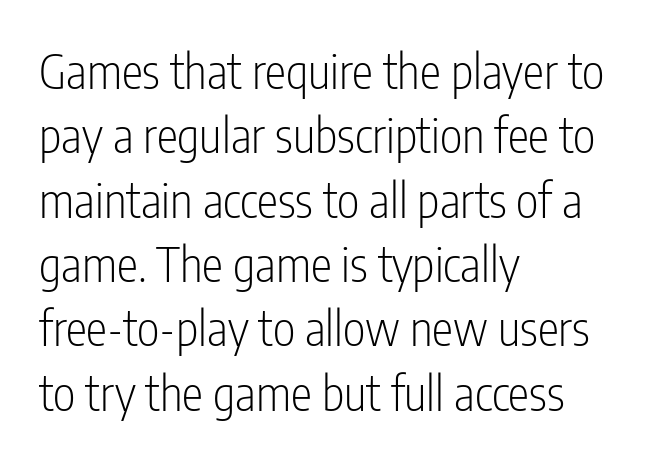
The image shows 48 px light, condensed sans-serif type, upright; set left-aligned, normal line spacing (1.34x), normal letter spacing, not underlined; low stroke contrast and a medium x-height.
